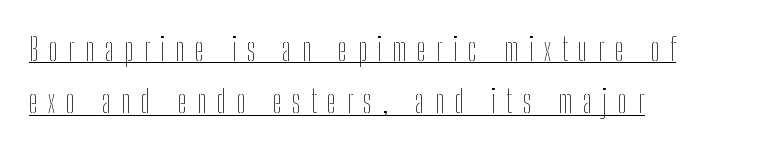
This rendering widens character spacing well past its baseline value. A typesetter would call this leading conventional body-copy spacing. The ragged edge is on the right, which tells us the setting is flush left. No letter is thick-stroked: the sample isn't bold. Like a heading marked for emphasis, these lines bear an underscore. It's the straight-up-and-down kind of type.
